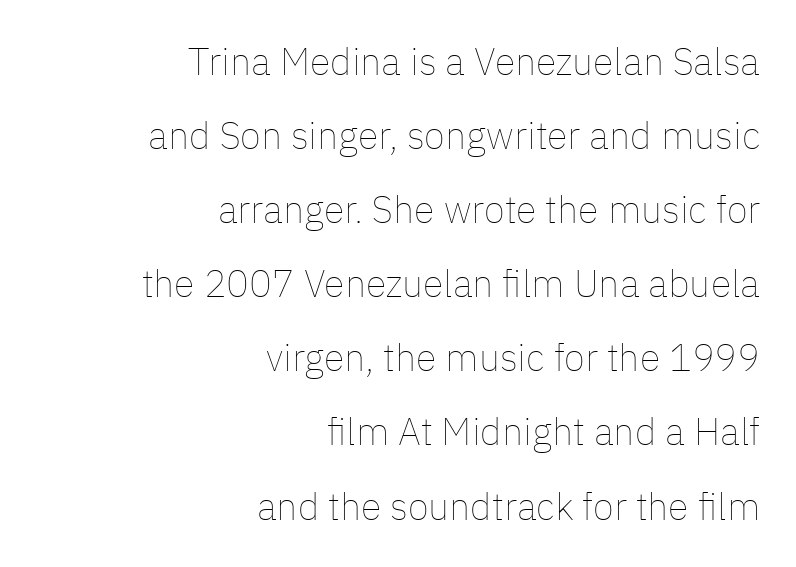
Q: Is the text bold? A: No.
Q: Is the text italic (slanted)? A: No, it is upright.
Q: Is the text underlined? A: No.
Q: How is the paragraph aligned? A: Right-aligned.
Q: Is the spacing between letters normal or unusually wide? A: Normal.
Q: Is the spacing between lines tight, normal or loose? A: Loose.
Q: Width (condensed, normal, or wide)? A: Normal.
Q: Stroke contrast? A: Low.
Q: x-height? A: Medium.
Q: Monospaced? A: No.
